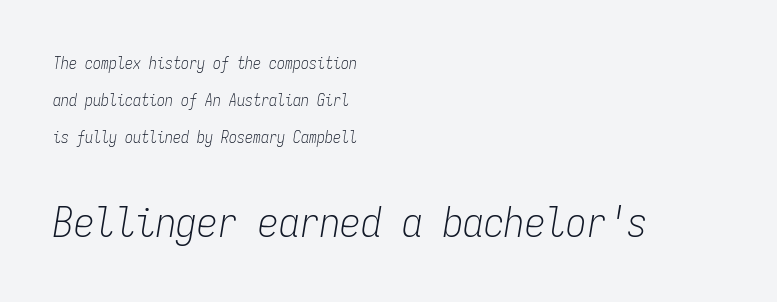
The image shows 41 px light, condensed type, italic (leaning right), monospaced; set left-aligned, loose line spacing (2.31x), normal letter spacing, not underlined; the second (bottom) block is 2.56x larger; low stroke contrast and a medium x-height.
